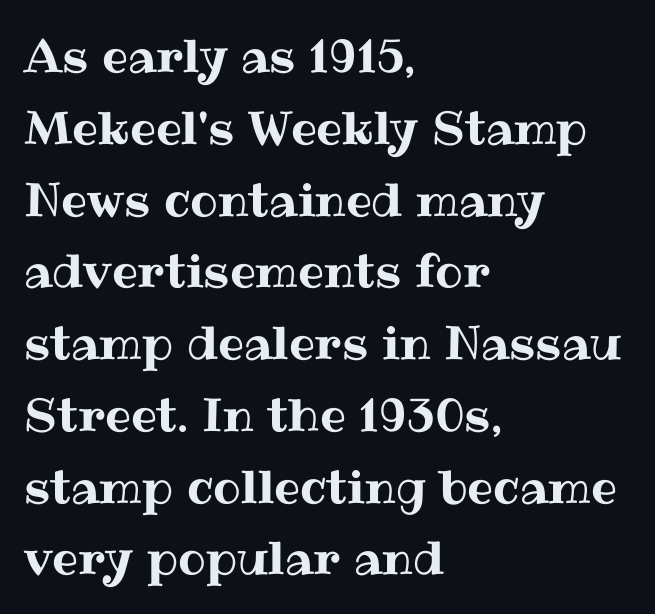
{"italic": "no", "width": "normal", "stroke_contrast": "medium", "x_height": "medium", "monospaced": "no", "underline": "no", "align": "left", "line_spacing": "normal", "line_spacing_ratio": 1.56, "letter_spacing": "normal", "letter_spacing_em": 0.0, "glyph_px": 46}
